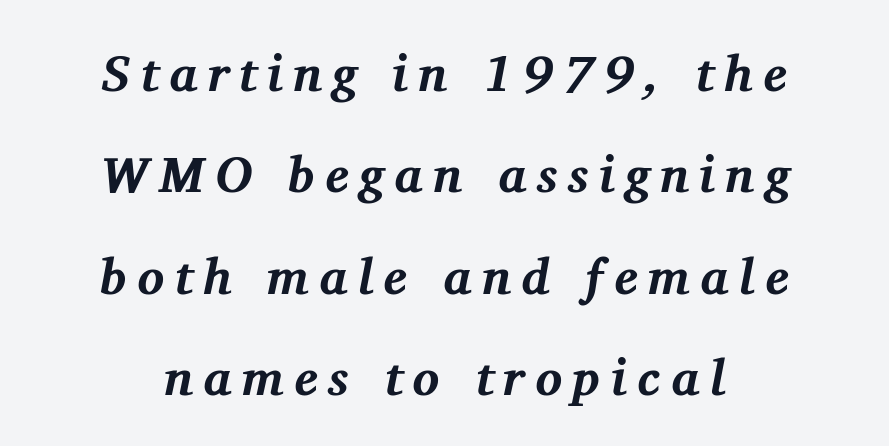
{"serif": "yes", "italic": "yes", "lean": "right", "slant_degrees": 11, "bold": "yes", "weight": "bold", "width": "normal", "stroke_contrast": "medium", "x_height": "medium", "monospaced": "no", "underline": "no", "align": "center", "line_spacing": "loose", "line_spacing_ratio": 2.03, "letter_spacing": "wide", "letter_spacing_em": 0.21, "glyph_px": 50}
